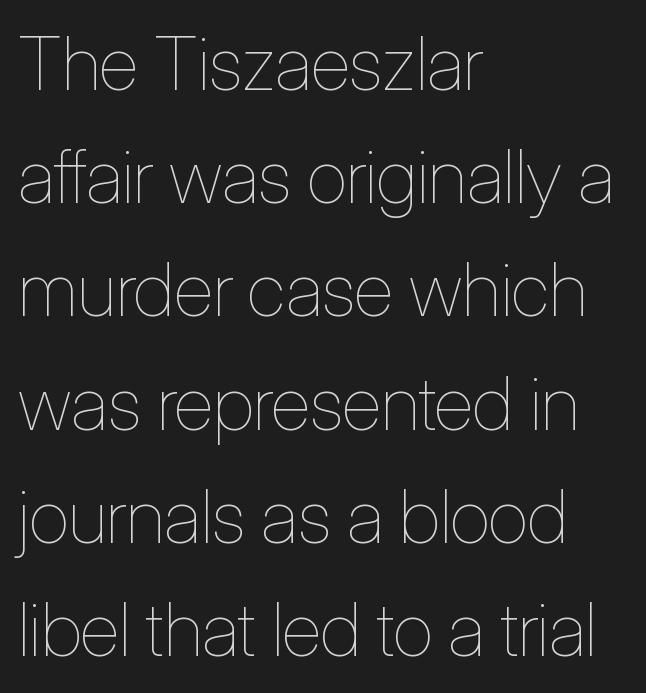
In terms of letterspacing, this is plain default setting. The paragraph has a hard left edge and a soft right edge. Any mark beneath the type? The region is blank. Vertical strokes here are truly vertical. Nothing heavy about these letters — not bold at all.
